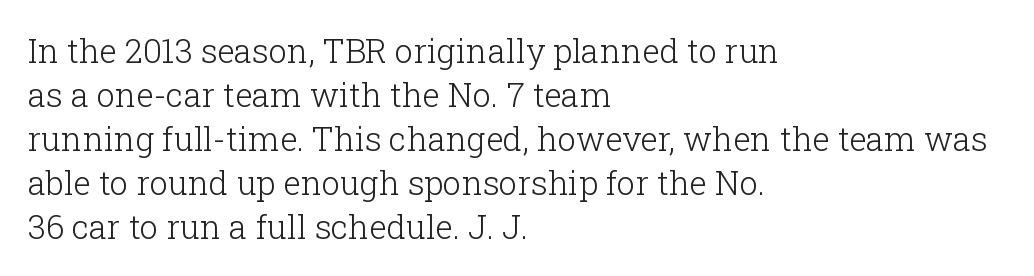
The image shows 33 px light serif type, upright; set left-aligned, normal line spacing (1.33x), normal letter spacing, not underlined; low stroke contrast and a medium x-height.
